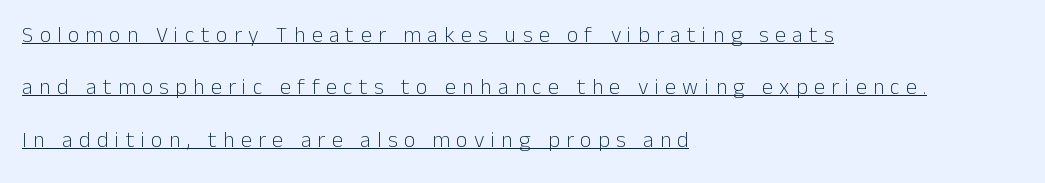
In terms of posture, this sample is upright. This rendering uses left alignment, leaving the right contour irregular. The typeface has the unassuming heft of standard copy or less. The type is letterspaced generously, with wide tracking.
